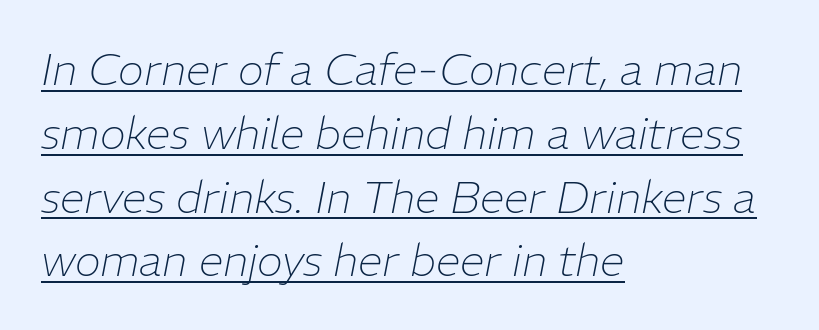
{"italic": "yes", "lean": "right", "slant_degrees": 11, "bold": "no", "weight": "thin", "width": "normal", "stroke_contrast": "low", "x_height": "medium", "monospaced": "no", "underline": "yes", "align": "left", "line_spacing": "normal", "line_spacing_ratio": 1.45, "letter_spacing": "normal", "letter_spacing_em": 0.0, "glyph_px": 44}
